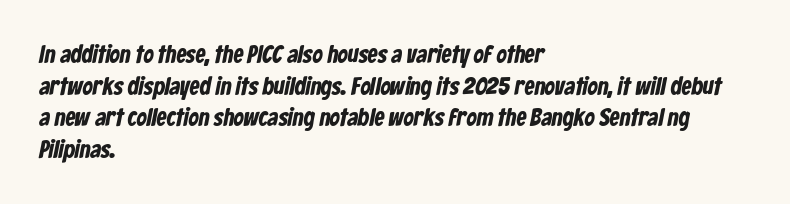
The ragged edge is on the right, which tells us the setting is flush left. Bare-footed words on every line. Regarding leading, the lines here are spaced in the standard way. Honestly, the letter spacing is just normal — you wouldn't notice it.
